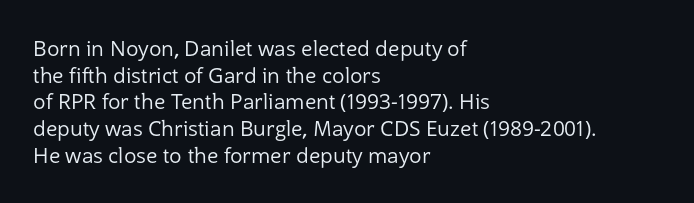
The image shows 21 px text type, upright; set left-aligned, normal line spacing (1.27x), normal letter spacing, not underlined.
